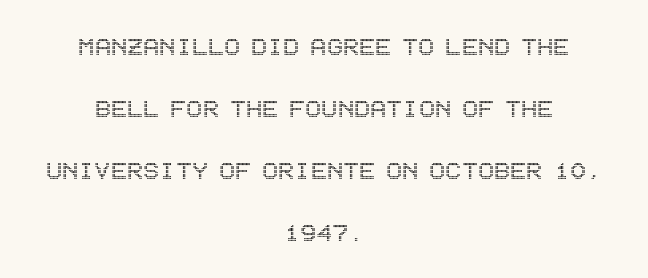
Which margin do the lines hug? Neither — every line sits in the middle. Characters follow at the spacing the type designer built in. These lines were composed using upright roman letters. Glance below the letters and you will spot only blank space.
